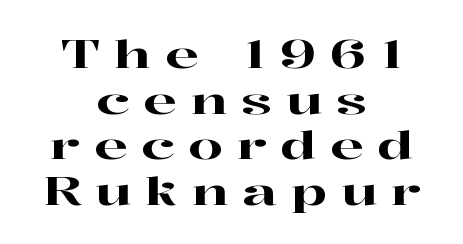
{"serif": "yes", "italic": "no", "width": "wide", "stroke_contrast": "high", "x_height": "medium", "monospaced": "no", "underline": "no", "align": "center", "line_spacing_ratio": 1.17, "letter_spacing": "wide", "letter_spacing_em": 0.36, "glyph_px": 39}
